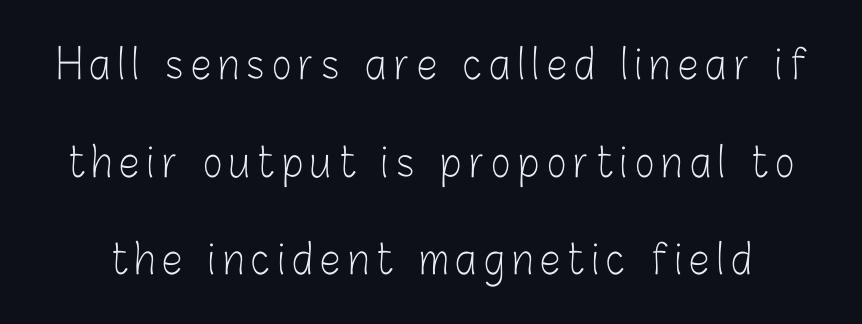
{"serif": "no", "italic": "no", "bold": "no", "weight": "light", "width": "condensed", "stroke_contrast": "low", "x_height": "medium", "monospaced": "no", "underline": "no", "line_spacing": "loose", "line_spacing_ratio": 2.38, "glyph_px": 41}
